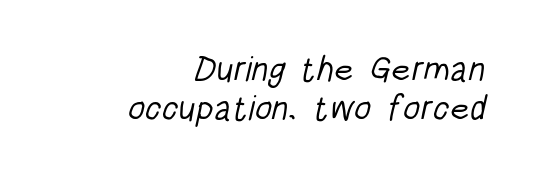
The image shows 35 px light, condensed sans-serif type; set right-aligned, tight line spacing (1.12x), normal letter spacing, not underlined; low stroke contrast and a large x-height.
